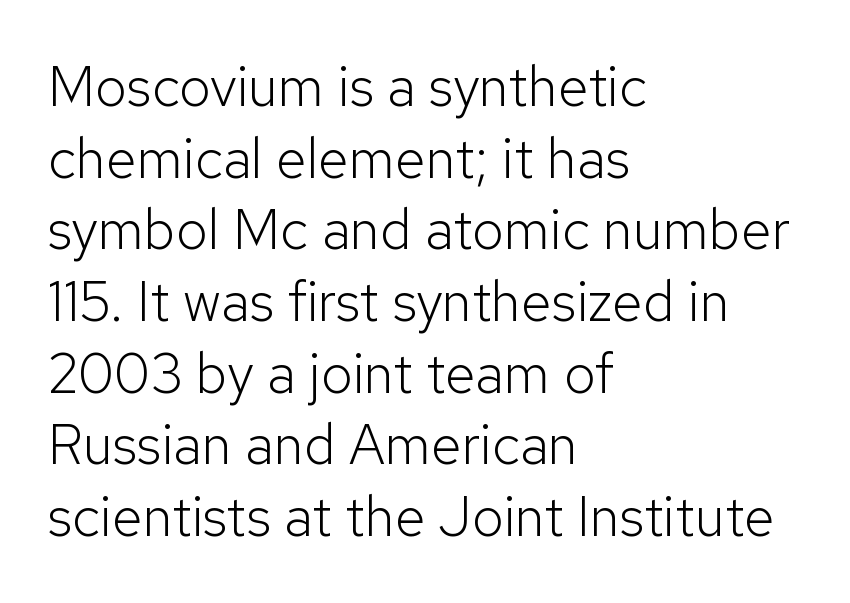
Q: Is the text bold? A: No.
Q: Is the text italic (slanted)? A: No, it is upright.
Q: Is the typeface a serif or a sans-serif typeface? A: Sans-serif.
Q: Is the text underlined? A: No.
Q: How is the paragraph aligned? A: Left-aligned.
Q: Is the spacing between letters normal or unusually wide? A: Normal.
Q: Is the spacing between lines tight, normal or loose? A: Normal.
Q: Width (condensed, normal, or wide)? A: Normal.
Q: Stroke contrast? A: Low.
Q: x-height? A: Medium.
Q: Monospaced? A: No.
